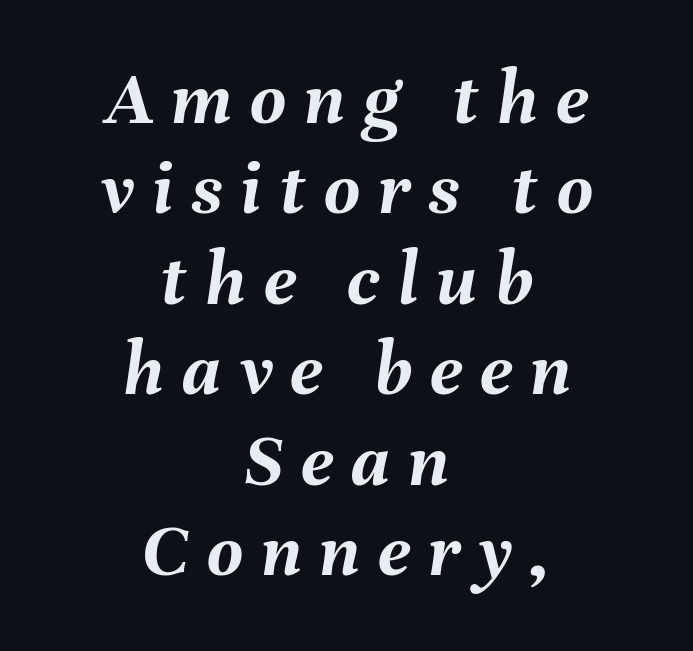
The image shows 78 px semibold type, italic (leaning right); set centered, line spacing 1.16x, unusually wide letter spacing (+0.23 em), not underlined; medium stroke contrast and a medium x-height.
